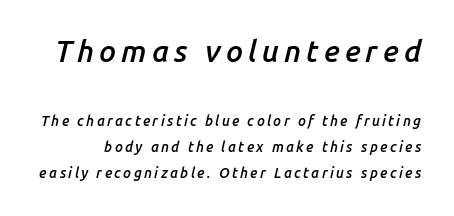
Two sizes are in play, and the larger belongs to the first block. The area under the type is left untouched. It's the slanting kind of type. Each letter keeps its own natural width here, so spacing adapts to shape.
